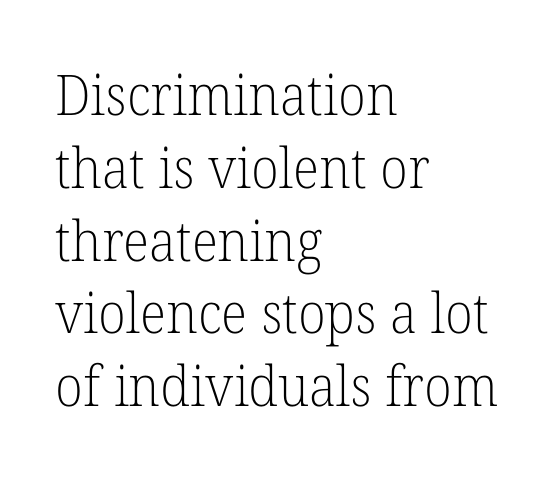
Decoration check: the copy has no underline. Proportional: the letters do not fall into vertical columns. Each line starts at the same left margin while the right side varies. Vertical strokes here are truly vertical. This is serif lettering, the kind often seen in printed books. Compared with a typical body face, this is equally light or lighter still.
